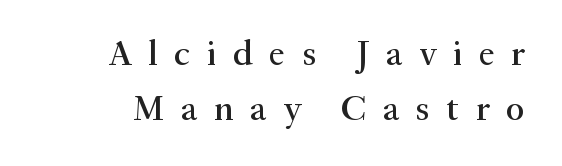
The image shows 36 px serif type, upright; set normal line spacing (1.52x), unusually wide letter spacing (+0.46 em), not underlined; medium stroke contrast and a small x-height.
